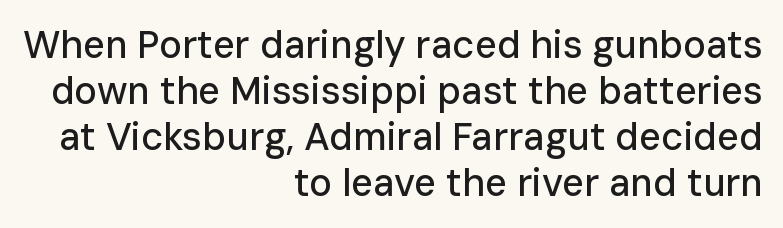
The image shows 38 px sans-serif type, upright; set right-aligned, line spacing 1.21x, normal letter spacing, not underlined; low stroke contrast and a medium x-height.
